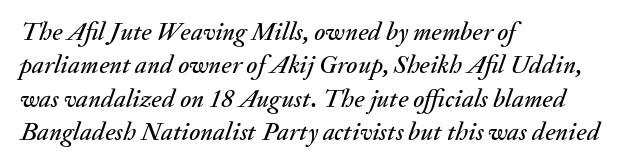
{"italic": "yes", "lean": "right", "slant_degrees": 20, "underline": "no", "align": "left", "line_spacing": "normal", "line_spacing_ratio": 1.28, "letter_spacing": "normal", "letter_spacing_em": 0.0, "glyph_px": 26}
